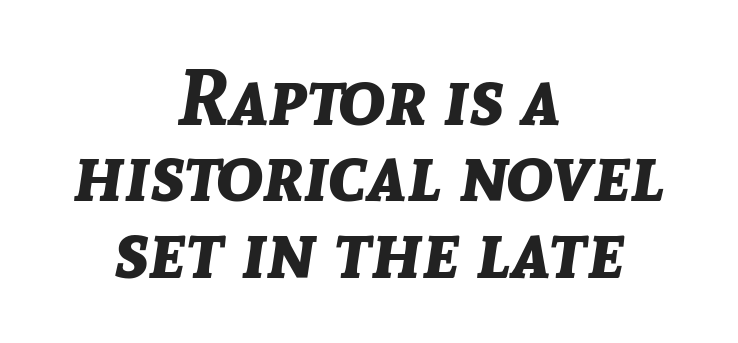
{"italic": "yes", "lean": "right", "slant_degrees": 8, "bold": "yes", "weight": "bold", "width": "normal", "stroke_contrast": "low", "x_height": "medium", "monospaced": "no", "underline": "no", "align": "center", "line_spacing": "tight", "line_spacing_ratio": 0.98, "letter_spacing": "normal", "letter_spacing_em": 0.0, "glyph_px": 78}
